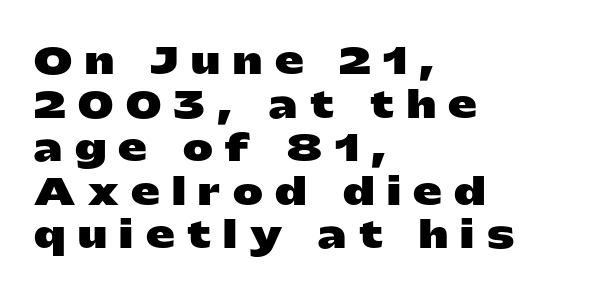
The image shows 36 px heavy, wide sans-serif type, upright; set left-aligned, line spacing 1.21x, unusually wide letter spacing (+0.35 em), not underlined; low stroke contrast and a medium x-height.
